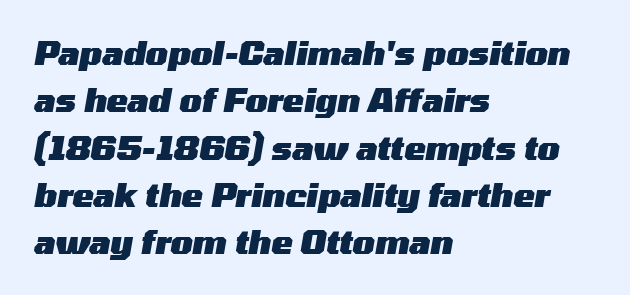
Q: Is the text bold? A: Yes.
Q: Is the text italic (slanted)? A: Yes, it leans right by about 10 degrees.
Q: Is the text underlined? A: No.
Q: How is the paragraph aligned? A: Left-aligned.
Q: Is the spacing between letters normal or unusually wide? A: Normal.
Q: Is the spacing between lines tight, normal or loose? A: Normal.
Q: Width (condensed, normal, or wide)? A: Wide.
Q: Stroke contrast? A: Medium.
Q: x-height? A: Medium.
Q: Monospaced? A: No.
